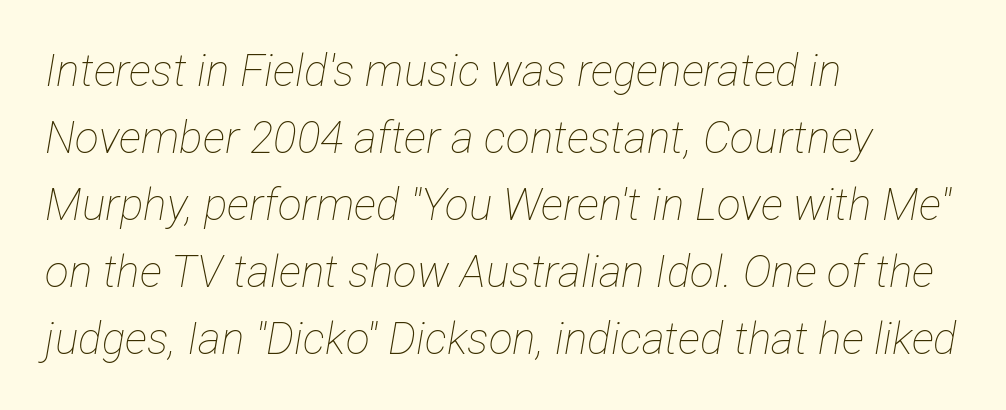
{"italic": "yes", "lean": "right", "slant_degrees": 12, "bold": "no", "weight": "thin", "width": "condensed", "stroke_contrast": "low", "x_height": "medium", "monospaced": "no", "underline": "no", "align": "left", "line_spacing": "normal", "line_spacing_ratio": 1.52, "letter_spacing": "normal", "letter_spacing_em": 0.0, "glyph_px": 44}
